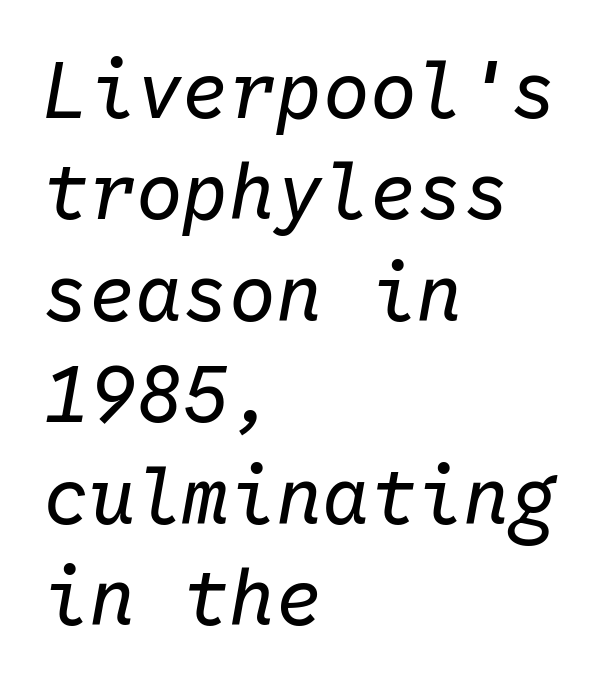
Bare-footed words on every line. The letterforms sit shoulder to shoulder at normal distance. It's the slanting kind of type. Layout note: lines flush left.
